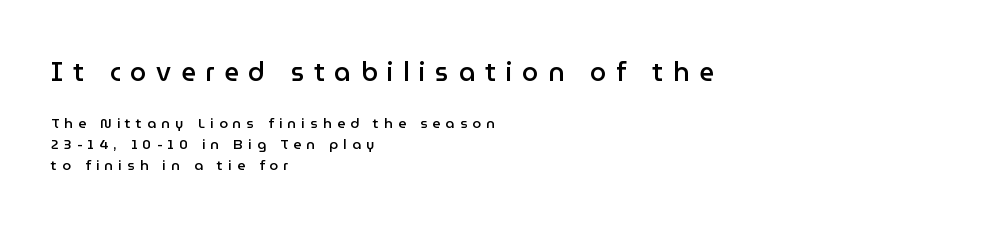
The rows are spaced the way most documents space them. Glyph-to-glyph distance is far greater than everyday printed text. Slightly chunky letters — semibold, I'd say, not full bold. Casual observation: everything's shoved over to the left.
